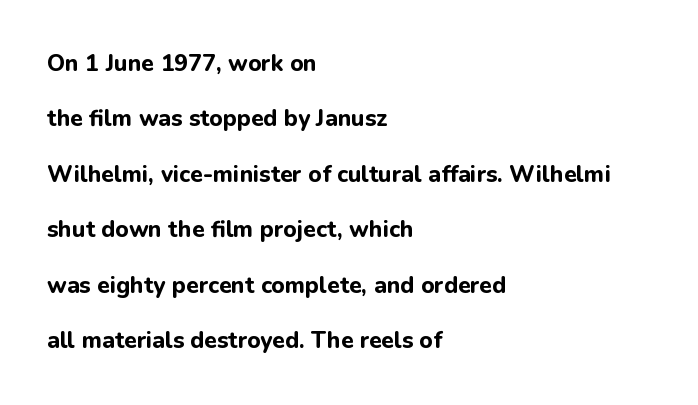
Q: Is the text bold? A: Yes.
Q: Is the text italic (slanted)? A: No, it is upright.
Q: Is the text underlined? A: No.
Q: How is the paragraph aligned? A: Left-aligned.
Q: Is the spacing between letters normal or unusually wide? A: Normal.
Q: Is the spacing between lines tight, normal or loose? A: Loose.
